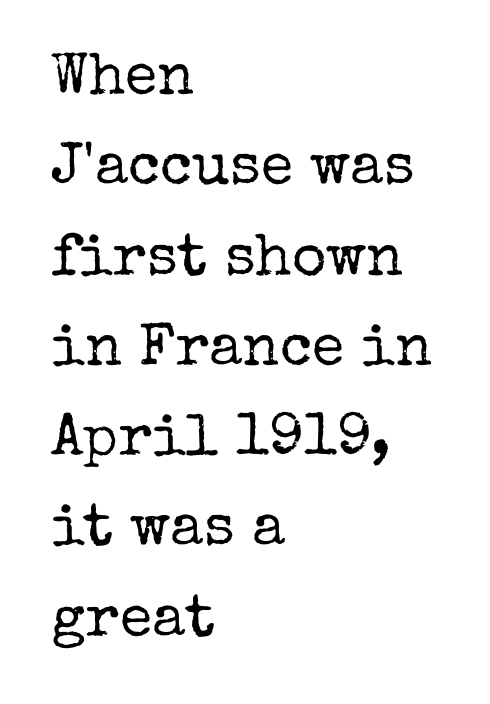
The image shows 59 px regular-weight serif type, upright; set left-aligned, normal line spacing (1.53x), normal letter spacing, not underlined; low stroke contrast and a medium x-height.
